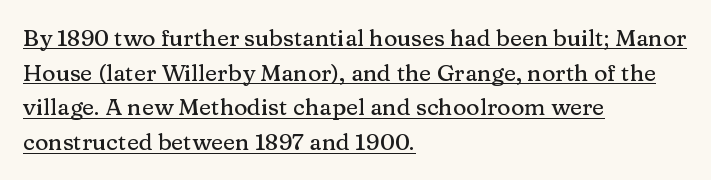
The image shows 23 px text type, upright; set left-aligned, normal line spacing (1.51x), normal letter spacing, underlined.
